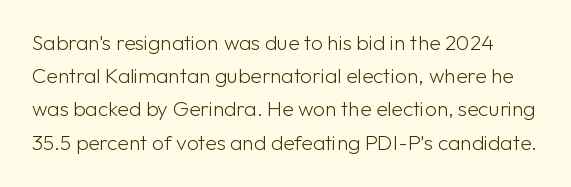
Q: Is the text bold? A: No.
Q: Is the text italic (slanted)? A: No, it is upright.
Q: Is the text underlined? A: No.
Q: Is the spacing between letters normal or unusually wide? A: Normal.
Q: Is the spacing between lines tight, normal or loose? A: Normal.
